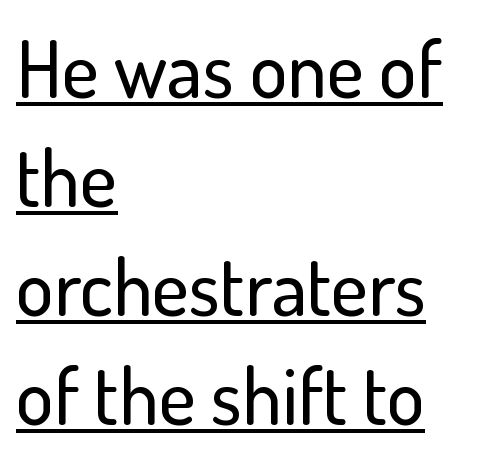
The image shows 79 px sans-serif type, upright; set left-aligned, normal line spacing (1.38x), normal letter spacing, underlined; low stroke contrast and a small x-height.
